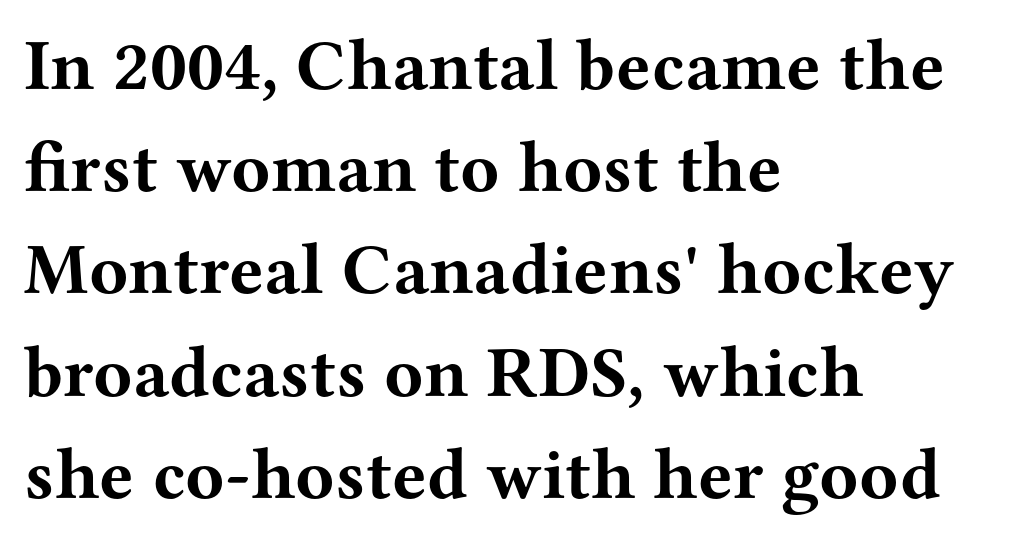
{"serif": "yes", "italic": "no", "bold": "yes", "weight": "bold", "width": "wide", "stroke_contrast": "medium", "x_height": "medium", "monospaced": "no", "underline": "no", "align": "left", "line_spacing": "normal", "line_spacing_ratio": 1.42, "letter_spacing": "normal", "letter_spacing_em": 0.0, "glyph_px": 72}
